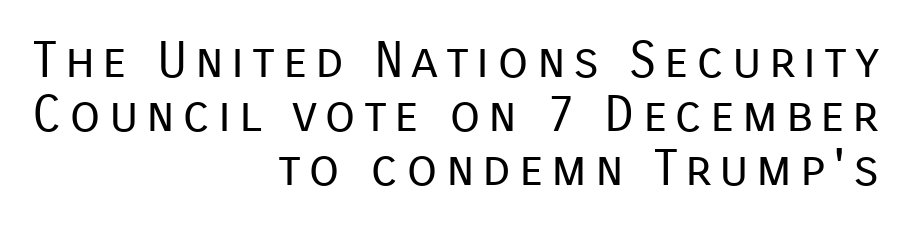
Q: Is the text bold? A: No.
Q: Is the text italic (slanted)? A: No, it is upright.
Q: Is the typeface a serif or a sans-serif typeface? A: Sans-serif.
Q: Is the text underlined? A: No.
Q: How is the paragraph aligned? A: Right-aligned.
Q: Is the spacing between lines tight, normal or loose? A: Tight.
Q: Width (condensed, normal, or wide)? A: Normal.
Q: Stroke contrast? A: Low.
Q: x-height? A: Medium.
Q: Monospaced? A: No.
